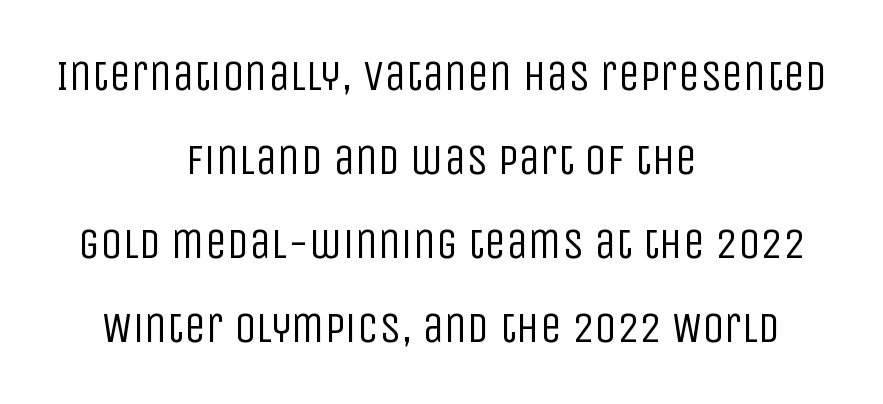
Q: Is the text bold? A: No.
Q: Is the text italic (slanted)? A: No, it is upright.
Q: Is the typeface a serif or a sans-serif typeface? A: Sans-serif.
Q: Is the text underlined? A: No.
Q: How is the paragraph aligned? A: Centered.
Q: Is the spacing between letters normal or unusually wide? A: Normal.
Q: Is the spacing between lines tight, normal or loose? A: Loose.
Q: Width (condensed, normal, or wide)? A: Condensed.
Q: Stroke contrast? A: Low.
Q: x-height? A: Large.
Q: Monospaced? A: No.
